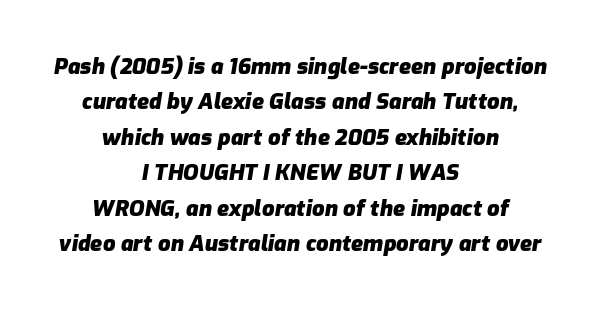
{"italic": "yes", "lean": "right", "slant_degrees": 9, "bold": "yes", "underline": "no", "align": "center", "line_spacing": "normal", "line_spacing_ratio": 1.61, "letter_spacing": "normal", "letter_spacing_em": 0.0, "glyph_px": 22}
